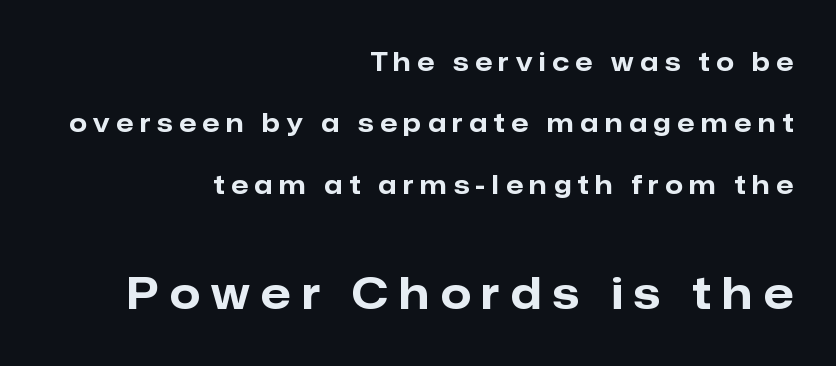
Nobody drew a line under any word here. These lines are rendered in a variable-pitch font. Notice how the stems are strictly vertical — no italics here. To sum up the face: it is a sans, with no serifs.
